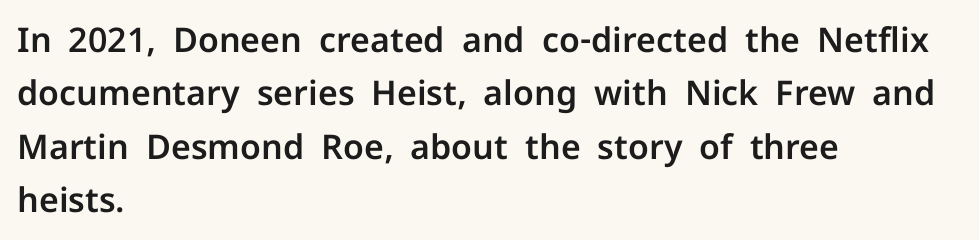
Is this a fixed-width face? No — the glyphs have proportional, varying widths. Nothing unusual about the tracking: characters are spaced as the font intends. The characters display no serif detailing; their extremities are plain. Horizontal alignment here is leftward, the default for most running prose.
